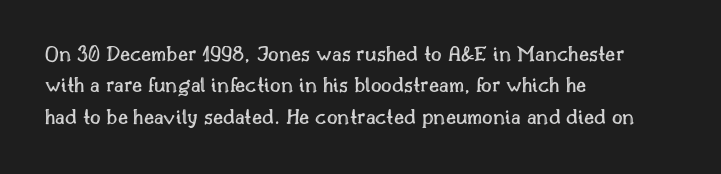
The passage shown is not underscored anywhere. The line texture is even and compact thanks to regular tracking. Nope, not italic — everything's standing straight. Each line starts at the same left margin while the right side varies. Notice how descenders clear the ascenders below comfortably — that's standard leading.
